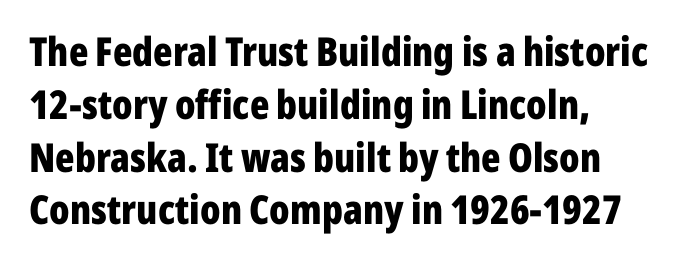
Horizontal alignment here is leftward, the default for most running prose. Check under the words: just untouched page. Default kerning and tracking; the words read as compact shapes. The letters carry no serifs — their stems end cleanly without finishing strokes. A typesetter would call this proportional, since set widths differ per character. Leading: standard.
